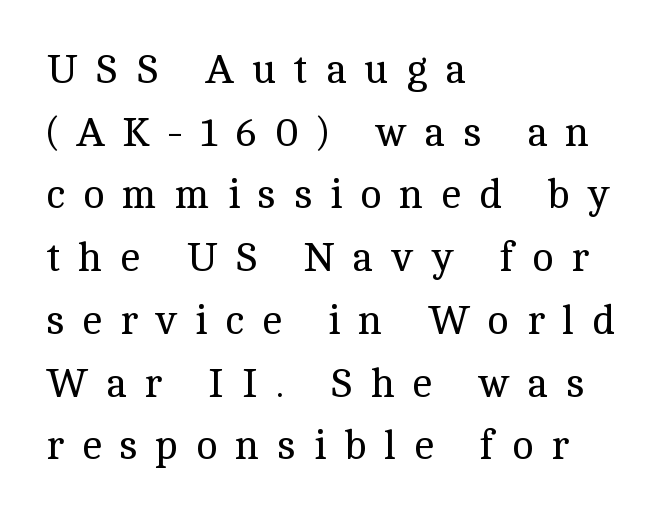
Q: Is the text bold? A: No.
Q: Is the text italic (slanted)? A: No, it is upright.
Q: Is the typeface a serif or a sans-serif typeface? A: Serif.
Q: Is the text underlined? A: No.
Q: How is the paragraph aligned? A: Left-aligned.
Q: Is the spacing between letters normal or unusually wide? A: Unusually wide.
Q: Is the spacing between lines tight, normal or loose? A: Normal.
Q: Width (condensed, normal, or wide)? A: Normal.
Q: x-height? A: Medium.
Q: Monospaced? A: No.
